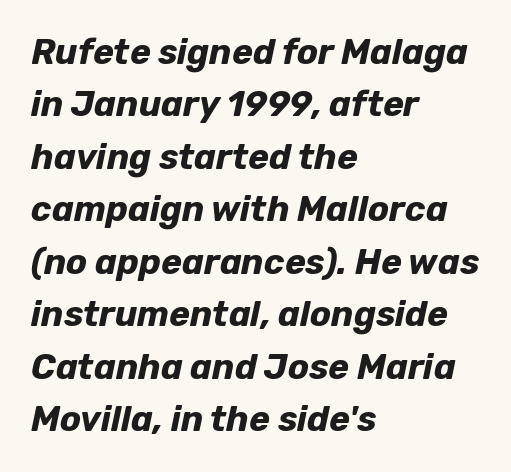
The image shows 35 px bold type, italic (leaning right); set left-aligned, normal line spacing (1.5x), normal letter spacing, not underlined; low stroke contrast and a medium x-height.
